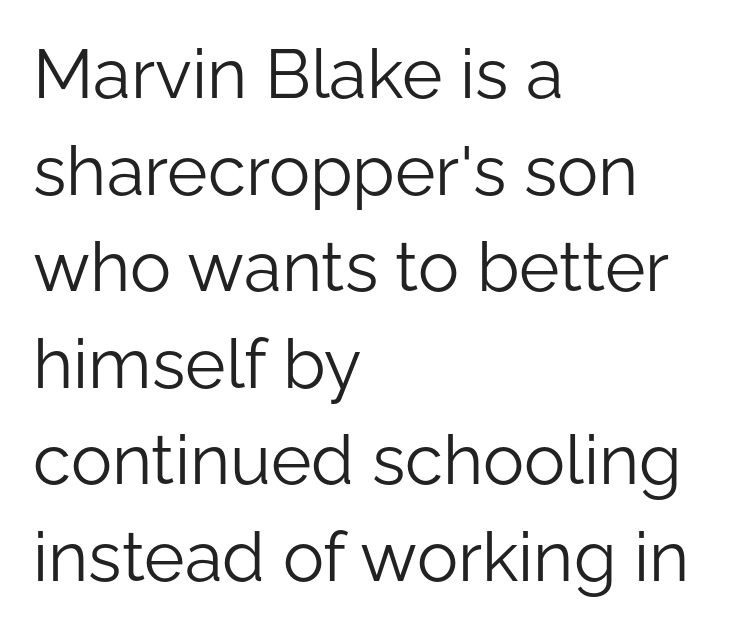
{"serif": "no", "italic": "no", "bold": "no", "weight": "light", "width": "normal", "stroke_contrast": "low", "x_height": "medium", "monospaced": "no", "underline": "no", "align": "left", "line_spacing": "normal", "line_spacing_ratio": 1.4, "letter_spacing": "normal", "letter_spacing_em": 0.0, "glyph_px": 69}
